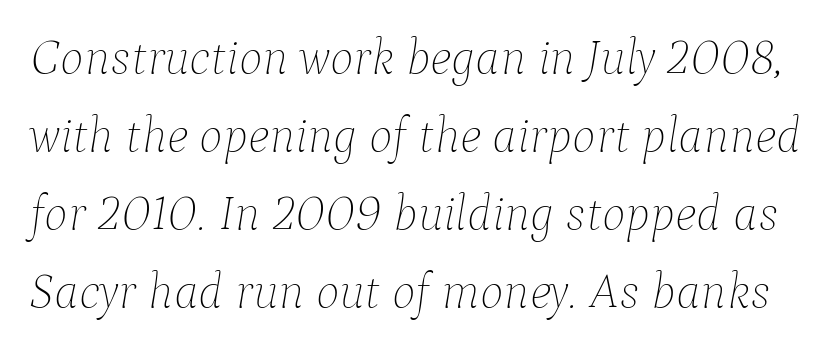
Q: Is the text bold? A: No.
Q: Is the text italic (slanted)? A: Yes, it leans right by about 9 degrees.
Q: Is the text underlined? A: No.
Q: Is the spacing between letters normal or unusually wide? A: Normal.
Q: Is the spacing between lines tight, normal or loose? A: Normal.
Q: Width (condensed, normal, or wide)? A: Normal.
Q: Stroke contrast? A: Low.
Q: x-height? A: Medium.
Q: Monospaced? A: No.
